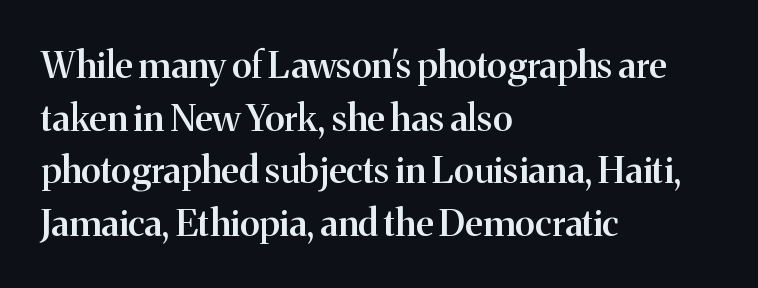
One-word summary of the alignment: left. Only glyphs here, with clear space below each row. The font's upright variant was chosen for this text. The typeface chosen for these lines features serifs. Firm but not heavy-handed strokes: this text is semibold.
